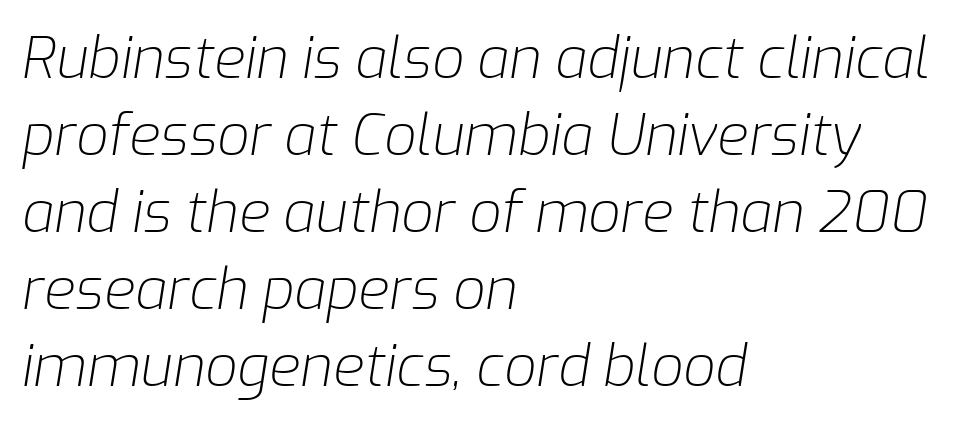
Whoever set this chose a conventional vertical rhythm. Unmarked baselines from the first word to the last. Tracking value appears to be zero — textbook default spacing. Tall strokes in this sample are angled rather than plumb. Reading down the block, your eye returns to a fixed left position each line. Note the varied advance widths — an 'i' is clearly narrower than an 'm'.
